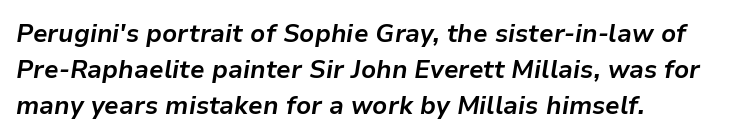
The image shows 25 px bold type, italic (leaning right); set left-aligned, normal line spacing (1.44x), normal letter spacing, not underlined.
